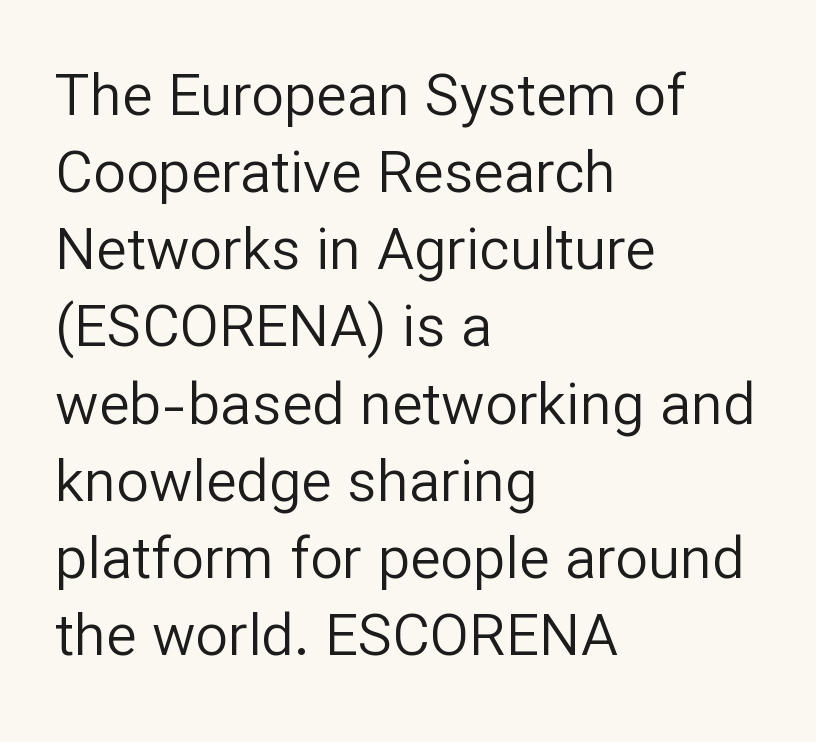
Q: Is the text bold? A: No.
Q: Is the text italic (slanted)? A: No, it is upright.
Q: Is the typeface a serif or a sans-serif typeface? A: Sans-serif.
Q: Is the text underlined? A: No.
Q: How is the paragraph aligned? A: Left-aligned.
Q: Is the spacing between letters normal or unusually wide? A: Normal.
Q: Is the spacing between lines tight, normal or loose? A: Normal.
Q: Width (condensed, normal, or wide)? A: Normal.
Q: Stroke contrast? A: Low.
Q: x-height? A: Medium.
Q: Monospaced? A: No.
